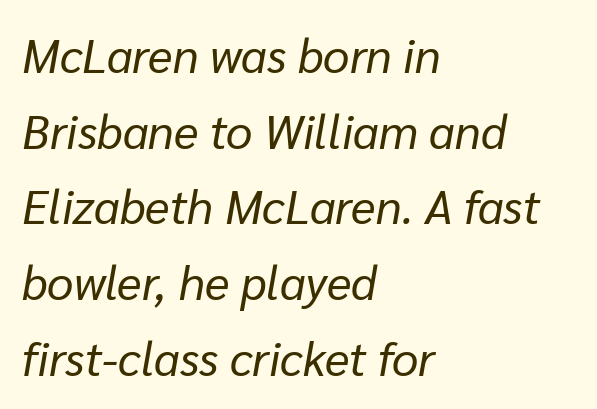
{"italic": "yes", "lean": "right", "slant_degrees": 10, "bold": "no", "weight": "regular", "width": "normal", "stroke_contrast": "low", "x_height": "medium", "monospaced": "no", "underline": "no", "align": "left", "line_spacing": "normal", "line_spacing_ratio": 1.61, "letter_spacing": "normal", "letter_spacing_em": 0.0, "glyph_px": 47}
